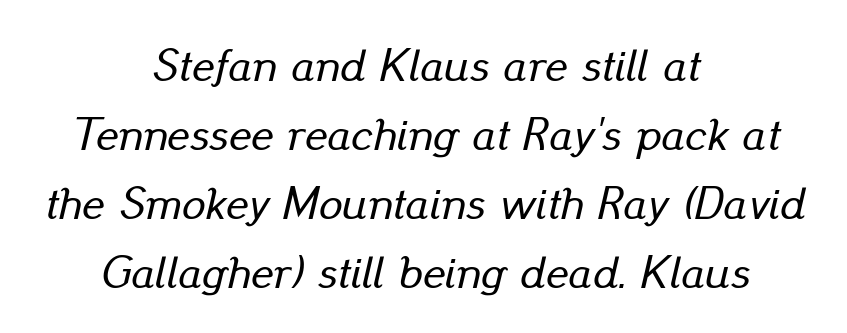
The image shows 47 px text type, italic (leaning right); set centered, normal line spacing (1.47x), normal letter spacing, not underlined; low stroke contrast and a small x-height.
